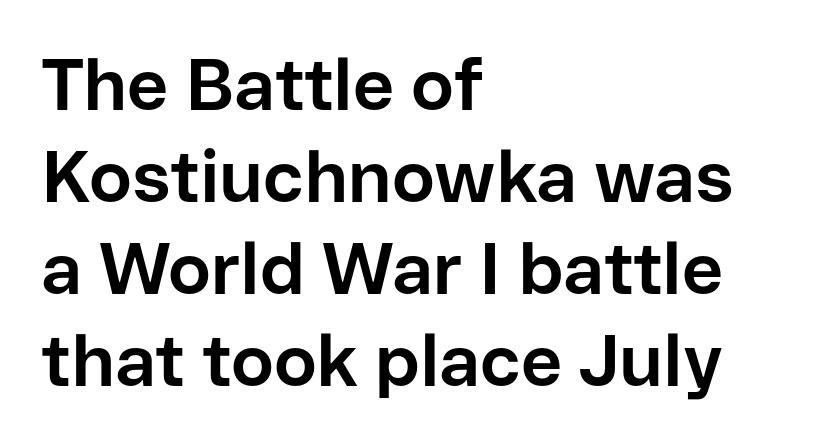
Q: Is the text bold? A: Yes.
Q: Is the text italic (slanted)? A: No, it is upright.
Q: Is the typeface a serif or a sans-serif typeface? A: Sans-serif.
Q: Is the text underlined? A: No.
Q: How is the paragraph aligned? A: Left-aligned.
Q: Is the spacing between letters normal or unusually wide? A: Normal.
Q: Is the spacing between lines tight, normal or loose? A: Normal.
Q: Width (condensed, normal, or wide)? A: Normal.
Q: Stroke contrast? A: Low.
Q: x-height? A: Medium.
Q: Monospaced? A: No.
